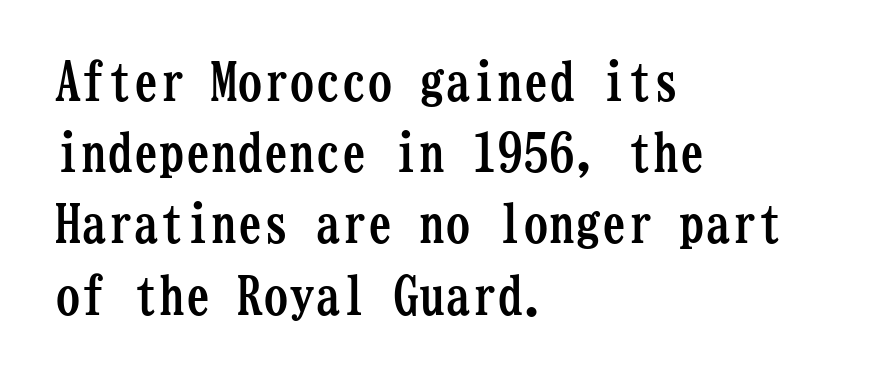
Q: Is the text bold? A: Yes.
Q: Is the text italic (slanted)? A: No, it is upright.
Q: Is the typeface a serif or a sans-serif typeface? A: Serif.
Q: Is the text underlined? A: No.
Q: How is the paragraph aligned? A: Left-aligned.
Q: Is the spacing between letters normal or unusually wide? A: Normal.
Q: Is the spacing between lines tight, normal or loose? A: Normal.
Q: Width (condensed, normal, or wide)? A: Condensed.
Q: Stroke contrast? A: Low.
Q: x-height? A: Medium.
Q: Monospaced? A: Yes.
